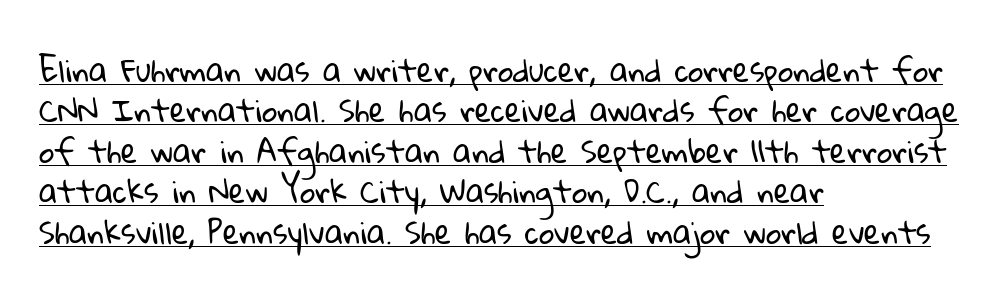
Q: Is the text bold? A: No.
Q: Is the typeface a serif or a sans-serif typeface? A: Sans-serif.
Q: Is the text underlined? A: Yes.
Q: How is the paragraph aligned? A: Left-aligned.
Q: Is the spacing between letters normal or unusually wide? A: Normal.
Q: Is the spacing between lines tight, normal or loose? A: Normal.
Q: Width (condensed, normal, or wide)? A: Normal.
Q: Stroke contrast? A: Low.
Q: x-height? A: Medium.
Q: Monospaced? A: No.
